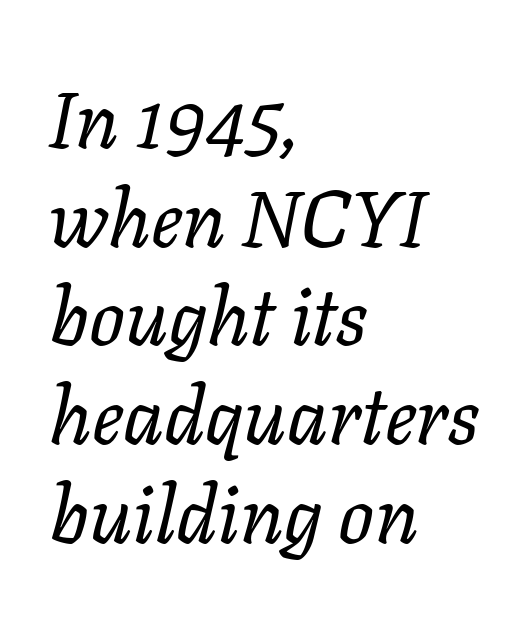
Q: Is the text bold? A: No.
Q: Is the text italic (slanted)? A: Yes, it leans right by about 11 degrees.
Q: Is the text underlined? A: No.
Q: How is the paragraph aligned? A: Left-aligned.
Q: Is the spacing between letters normal or unusually wide? A: Normal.
Q: Is the spacing between lines tight, normal or loose? A: Normal.
Q: Width (condensed, normal, or wide)? A: Normal.
Q: Stroke contrast? A: Low.
Q: x-height? A: Medium.
Q: Monospaced? A: No.
